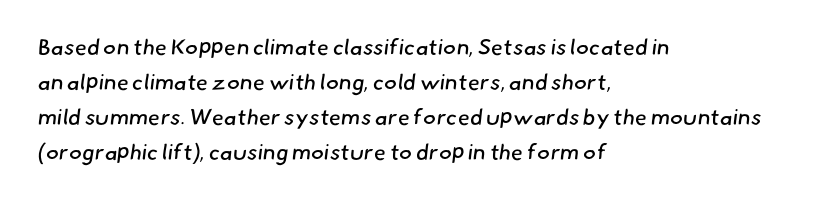
{"bold": "no", "underline": "no", "align": "left", "line_spacing": "normal", "line_spacing_ratio": 1.59, "letter_spacing": "normal", "letter_spacing_em": 0.0, "glyph_px": 22}
